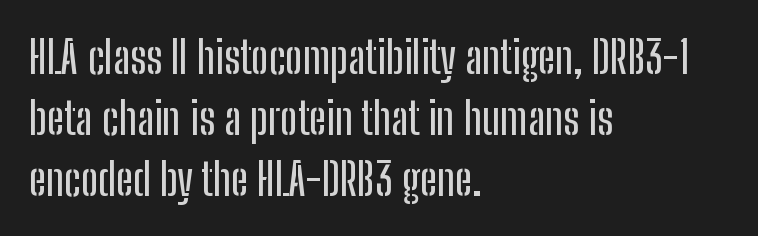
In terms of leading, this rendering sits right in the middle. This is the regular roman posture of the typeface. Examine the stroke ends and you'll find no serifs. Character widths vary here, with narrow letters taking less room than wide ones.
